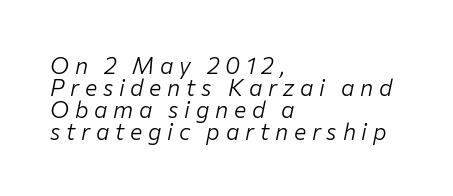
A typesetter would call this leading minimal, almost set solid. Compared with a centered layout, this one pins lines to the left instead. The lettering tilts uniformly, giving the passage an italic look. The face used here is rendered with a markedly widened letterfit.
